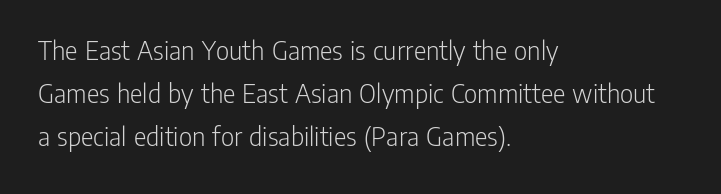
The image shows 29 px light, condensed sans-serif type, upright; set left-aligned, normal line spacing (1.49x), normal letter spacing, not underlined; low stroke contrast and a medium x-height.
